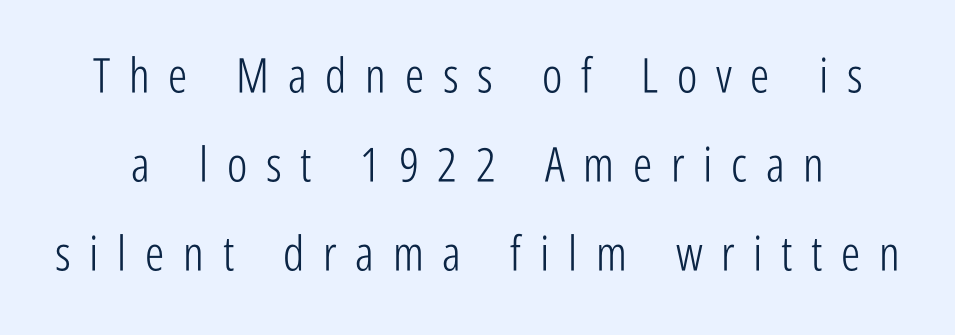
The image shows 48 px light, condensed sans-serif type, upright; set line spacing 1.85x, unusually wide letter spacing (+0.39 em), not underlined; low stroke contrast and a medium x-height.
